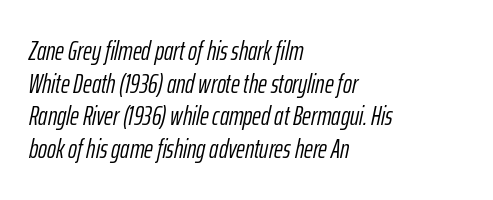
Q: Is the text bold? A: No.
Q: Is the text italic (slanted)? A: Yes, it leans right by about 12 degrees.
Q: Is the text underlined? A: No.
Q: How is the paragraph aligned? A: Left-aligned.
Q: Is the spacing between letters normal or unusually wide? A: Normal.
